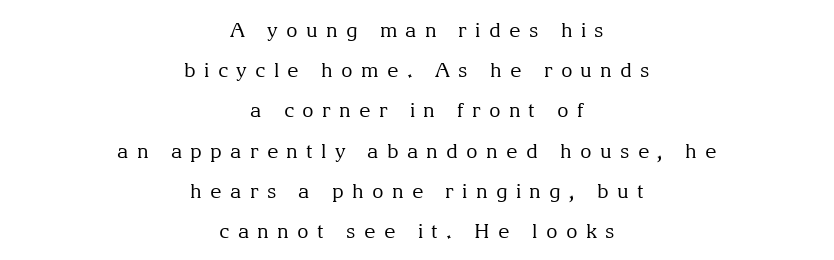
The image shows 20 px text type, upright; set centered, loose line spacing (2.01x), unusually wide letter spacing (+0.41 em), not underlined.
